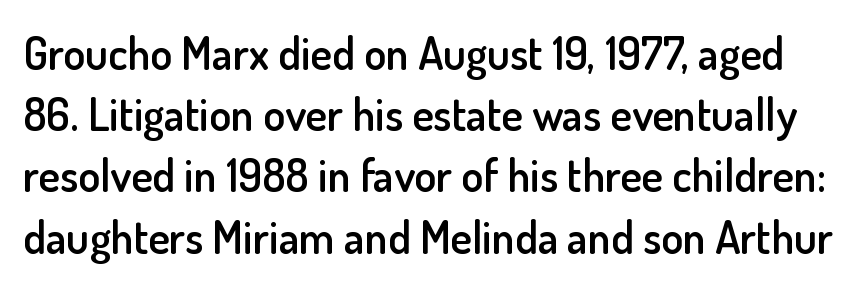
{"serif": "no", "italic": "no", "bold": "semi", "weight": "semibold", "width": "normal", "stroke_contrast": "low", "x_height": "small", "monospaced": "no", "underline": "no", "line_spacing": "normal", "line_spacing_ratio": 1.36, "letter_spacing": "normal", "letter_spacing_em": 0.0, "glyph_px": 45}
